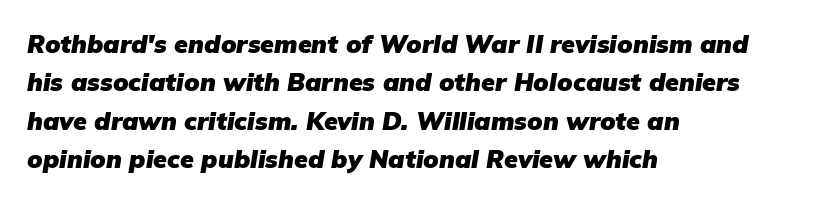
Q: Is the text bold? A: Yes.
Q: Is the text italic (slanted)? A: Yes, it leans right by about 9 degrees.
Q: Is the text underlined? A: No.
Q: How is the paragraph aligned? A: Left-aligned.
Q: Is the spacing between letters normal or unusually wide? A: Normal.
Q: Is the spacing between lines tight, normal or loose? A: Normal.
